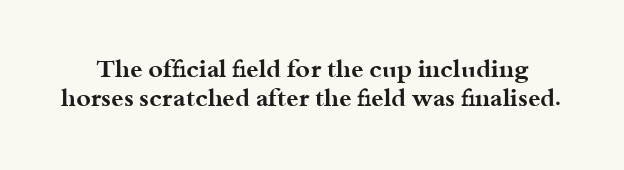
Honestly, the rows look squashed on top of each other. Spacing between characters is what you'd get straight out of the box. Quick note: underline off. The passage shown is emphatically bold. Vertical strokes here are truly vertical.
